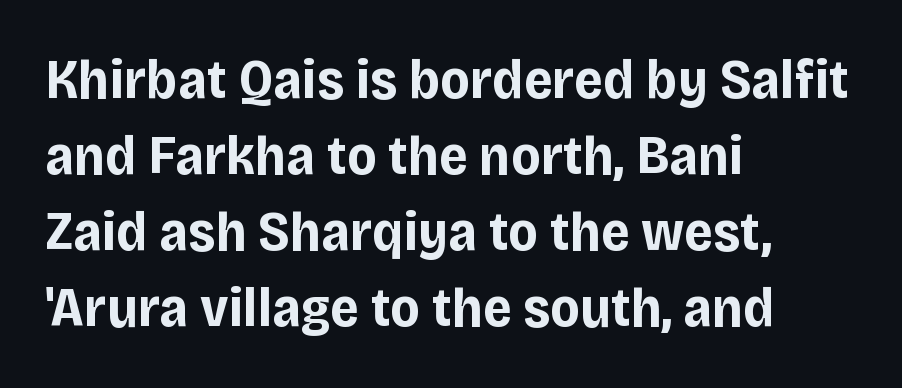
Nothing unusual about the tracking: characters are spaced as the font intends. You'd pick this weight for a headline — it's a proper bold. The rendering uses natural spacing where letterforms have individual widths. Font category for this specimen: sans-serif. The string is rendered with underlining switched off. The typography opts for an upright posture over an oblique one.
